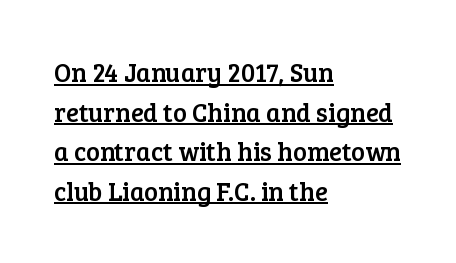
Q: Is the text italic (slanted)? A: No, it is upright.
Q: Is the text underlined? A: Yes.
Q: How is the paragraph aligned? A: Left-aligned.
Q: Is the spacing between letters normal or unusually wide? A: Normal.
Q: Is the spacing between lines tight, normal or loose? A: Normal.
